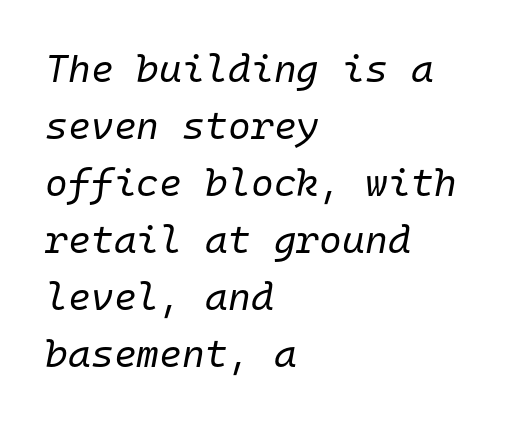
{"italic": "yes", "lean": "right", "slant_degrees": 10, "bold": "no", "weight": "regular", "width": "normal", "stroke_contrast": "low", "x_height": "medium", "monospaced": "yes", "underline": "no", "align": "left", "line_spacing": "normal", "line_spacing_ratio": 1.46, "letter_spacing": "normal", "letter_spacing_em": 0.0, "glyph_px": 39}
